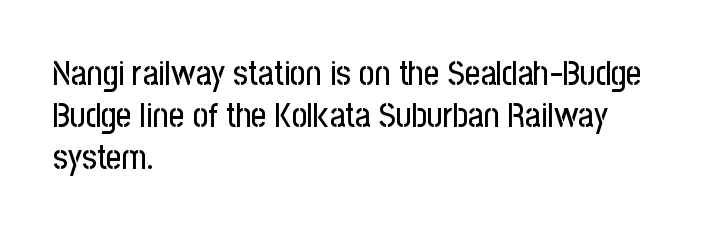
Q: Is the text italic (slanted)? A: No, it is upright.
Q: Is the typeface a serif or a sans-serif typeface? A: Sans-serif.
Q: Is the text underlined? A: No.
Q: How is the paragraph aligned? A: Left-aligned.
Q: Is the spacing between letters normal or unusually wide? A: Normal.
Q: Width (condensed, normal, or wide)? A: Condensed.
Q: Stroke contrast? A: Low.
Q: x-height? A: Medium.
Q: Monospaced? A: No.
